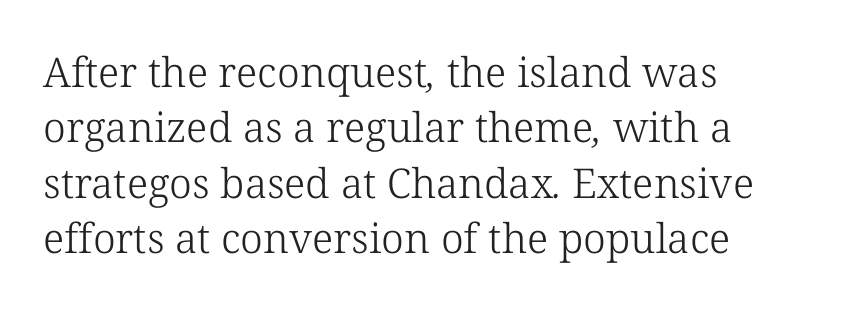
Q: Is the text bold? A: No.
Q: Is the typeface a serif or a sans-serif typeface? A: Serif.
Q: Is the text underlined? A: No.
Q: How is the paragraph aligned? A: Left-aligned.
Q: Is the spacing between letters normal or unusually wide? A: Normal.
Q: Is the spacing between lines tight, normal or loose? A: Normal.
Q: Width (condensed, normal, or wide)? A: Normal.
Q: Stroke contrast? A: Low.
Q: x-height? A: Medium.
Q: Monospaced? A: No.
